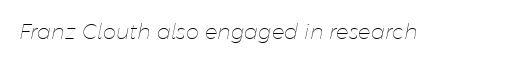
Q: Is the text bold? A: No.
Q: Is the text italic (slanted)? A: Yes, it leans right by about 11 degrees.
Q: Is the text underlined? A: No.
Q: Is the spacing between letters normal or unusually wide? A: Normal.
